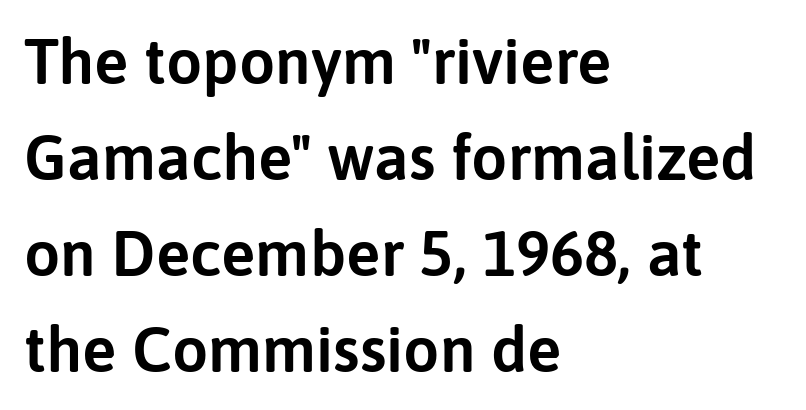
Q: Is the text italic (slanted)? A: No, it is upright.
Q: Is the typeface a serif or a sans-serif typeface? A: Sans-serif.
Q: Is the text underlined? A: No.
Q: How is the paragraph aligned? A: Left-aligned.
Q: Is the spacing between letters normal or unusually wide? A: Normal.
Q: Is the spacing between lines tight, normal or loose? A: Normal.
Q: Width (condensed, normal, or wide)? A: Normal.
Q: Stroke contrast? A: Low.
Q: x-height? A: Medium.
Q: Monospaced? A: No.
